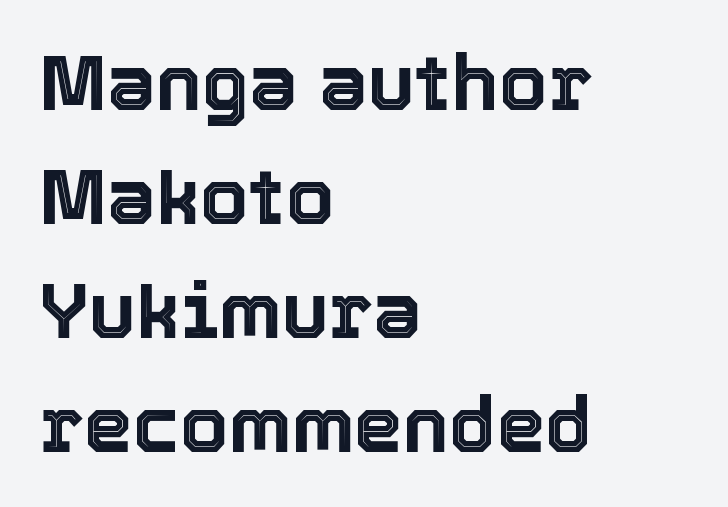
The passage shown stacks its lines at a standard gap. A classic flush-left, rag-right setting is used for this passage. These lines are rendered in a variable-pitch font. Beneath every word, the page is bare. Spacing between characters is what you'd get straight out of the box.
